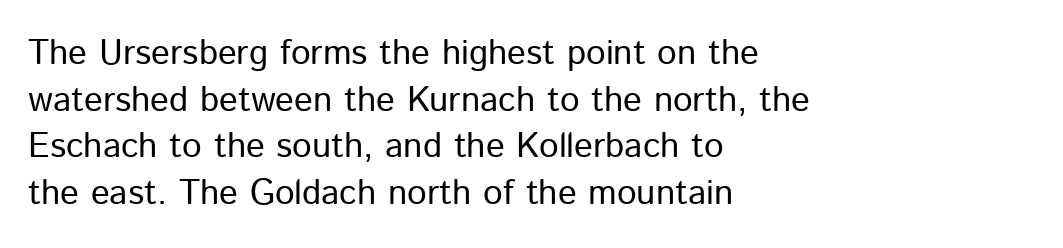
The image shows 35 px regular-weight sans-serif type, upright; set left-aligned, normal line spacing (1.33x), normal letter spacing, not underlined; low stroke contrast and a medium x-height.
